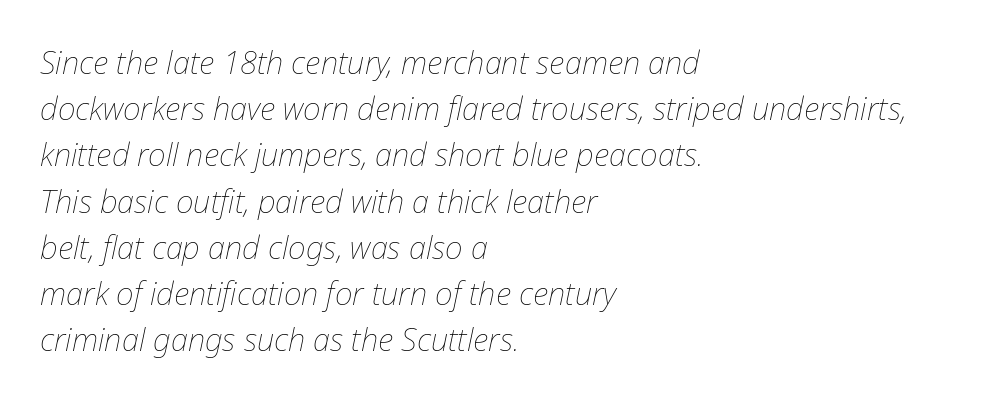
{"italic": "yes", "lean": "right", "slant_degrees": 12, "bold": "no", "weight": "thin", "width": "normal", "stroke_contrast": "low", "x_height": "medium", "monospaced": "no", "underline": "no", "align": "left", "line_spacing": "normal", "line_spacing_ratio": 1.49, "letter_spacing": "normal", "letter_spacing_em": 0.0, "glyph_px": 31}
